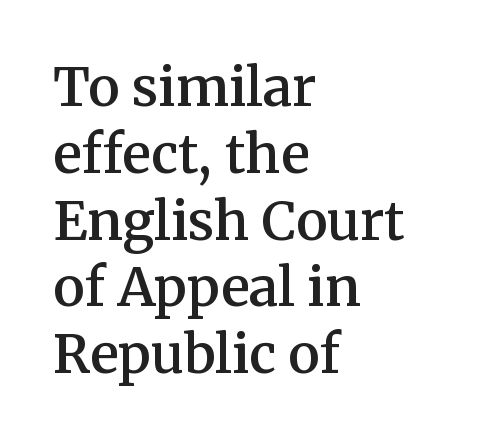
{"serif": "yes", "italic": "no", "bold": "semi", "weight": "semibold", "width": "normal", "stroke_contrast": "medium", "x_height": "medium", "monospaced": "no", "underline": "no", "align": "left", "line_spacing": "normal", "line_spacing_ratio": 1.26, "letter_spacing": "normal", "letter_spacing_em": 0.0, "glyph_px": 53}
